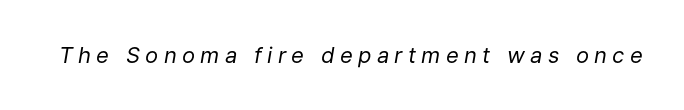
Q: Is the text bold? A: No.
Q: Is the text italic (slanted)? A: Yes, it leans right by about 9 degrees.
Q: Is the text underlined? A: No.
Q: Is the spacing between letters normal or unusually wide? A: Unusually wide.
